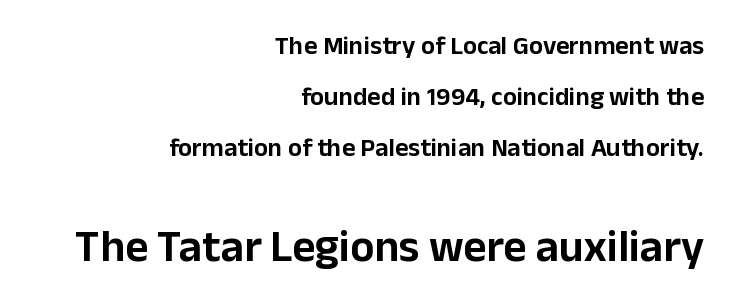
The typeface chosen for these lines omits serifs. Successive baselines arrive slowly, with a big drop between each. Do the characters align in a grid? No, the font is proportional. These lines keep a tight, regular rhythm from letter to letter. Only glyphs here, with clear space below each row.
